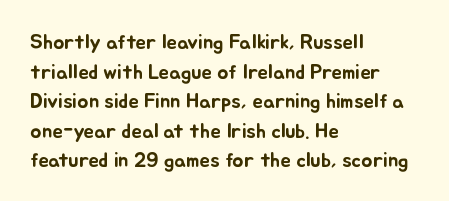
Q: Is the text italic (slanted)? A: No, it is upright.
Q: Is the text underlined? A: No.
Q: How is the paragraph aligned? A: Left-aligned.
Q: Is the spacing between letters normal or unusually wide? A: Normal.
Q: Is the spacing between lines tight, normal or loose? A: Normal.
